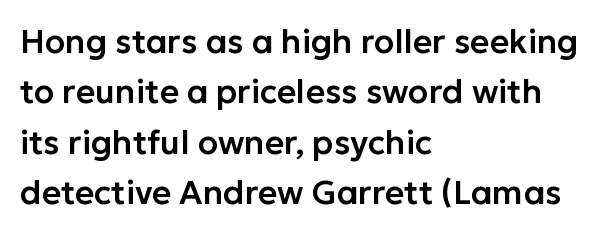
{"serif": "no", "italic": "no", "width": "normal", "stroke_contrast": "low", "x_height": "medium", "monospaced": "no", "underline": "no", "align": "left", "line_spacing": "normal", "line_spacing_ratio": 1.53, "letter_spacing": "normal", "letter_spacing_em": 0.0, "glyph_px": 33}
